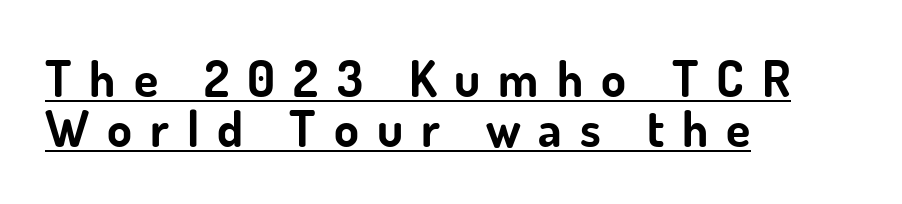
Q: Is the text bold? A: Yes.
Q: Is the text italic (slanted)? A: No, it is upright.
Q: Is the typeface a serif or a sans-serif typeface? A: Sans-serif.
Q: Is the text underlined? A: Yes.
Q: How is the paragraph aligned? A: Left-aligned.
Q: Is the spacing between letters normal or unusually wide? A: Unusually wide.
Q: Is the spacing between lines tight, normal or loose? A: Tight.
Q: Width (condensed, normal, or wide)? A: Normal.
Q: Stroke contrast? A: Low.
Q: x-height? A: Small.
Q: Monospaced? A: No.
